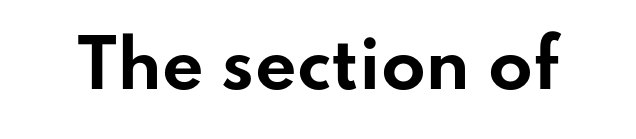
Q: Is the text bold? A: Yes.
Q: Is the text italic (slanted)? A: No, it is upright.
Q: Is the typeface a serif or a sans-serif typeface? A: Sans-serif.
Q: Is the text underlined? A: No.
Q: Is the spacing between letters normal or unusually wide? A: Normal.
Q: Width (condensed, normal, or wide)? A: Wide.
Q: Stroke contrast? A: Low.
Q: x-height? A: Small.
Q: Monospaced? A: No.
